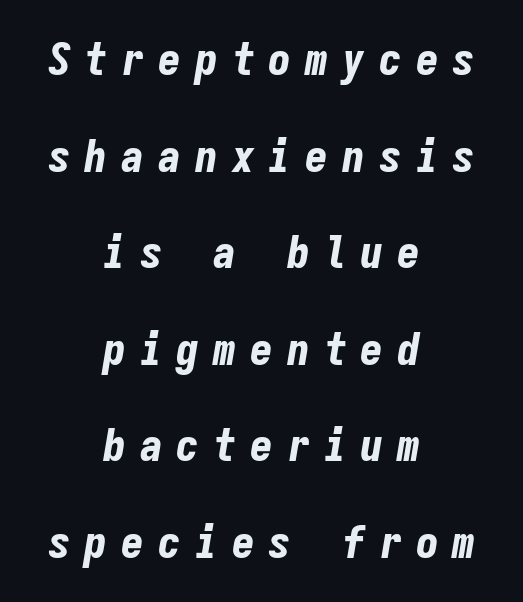
The image shows 46 px bold, condensed type, italic (leaning right), monospaced; set centered, loose line spacing (2.1x), unusually wide letter spacing (+0.3 em), not underlined; low stroke contrast and a medium x-height.
